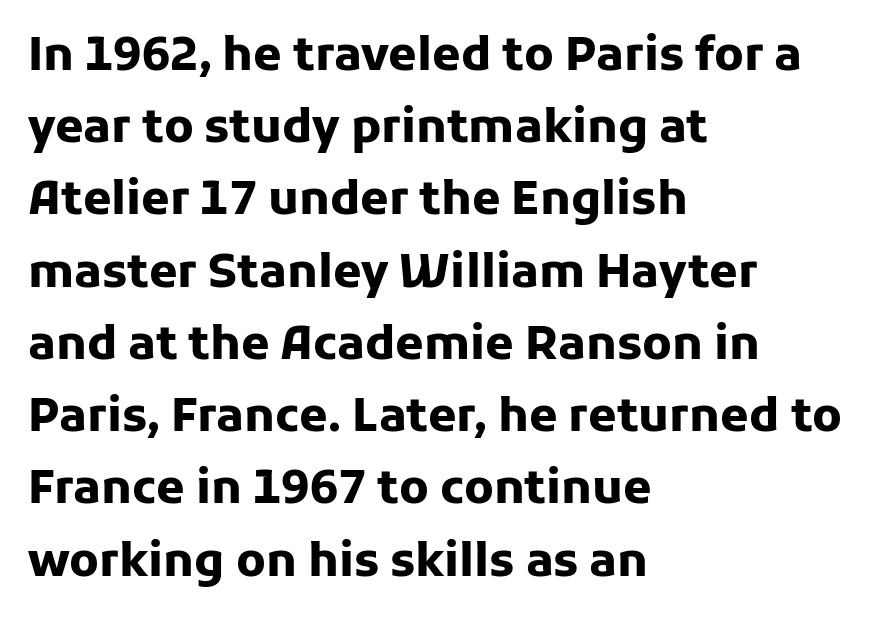
{"serif": "no", "italic": "no", "bold": "yes", "weight": "heavy", "width": "normal", "stroke_contrast": "low", "x_height": "medium", "monospaced": "no", "underline": "no", "align": "left", "line_spacing": "normal", "line_spacing_ratio": 1.57, "letter_spacing": "normal", "letter_spacing_em": 0.0, "glyph_px": 46}
